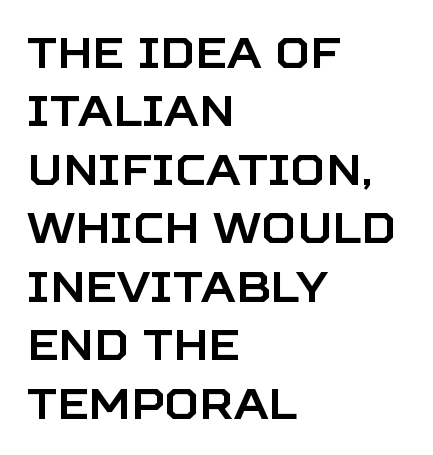
This sample has the flowing, uneven cadence of proportional lettering. This sample uses plain, unmodified letter spacing. The rendering anchors every line to the left-hand side. Rule under the text: the space is simply empty. The face used here is a sans, in the tradition of grotesques and geometrics.
